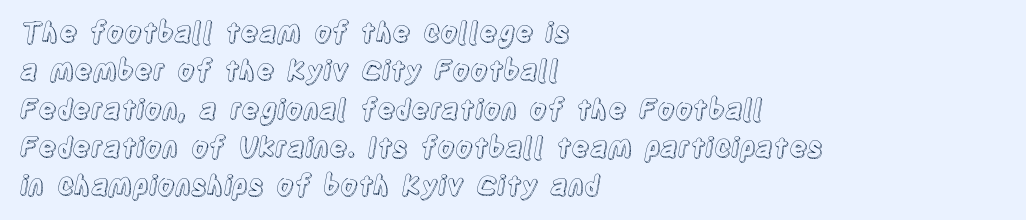
Q: Is the text italic (slanted)? A: Yes.
Q: Is the text underlined? A: No.
Q: How is the paragraph aligned? A: Left-aligned.
Q: Is the spacing between letters normal or unusually wide? A: Normal.
Q: Is the spacing between lines tight, normal or loose? A: Normal.
